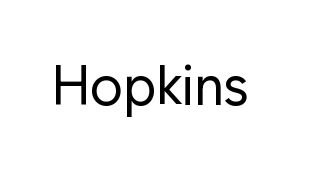
The image shows 55 px regular-weight sans-serif type, upright; set normal letter spacing, not underlined; low stroke contrast and a medium x-height.
